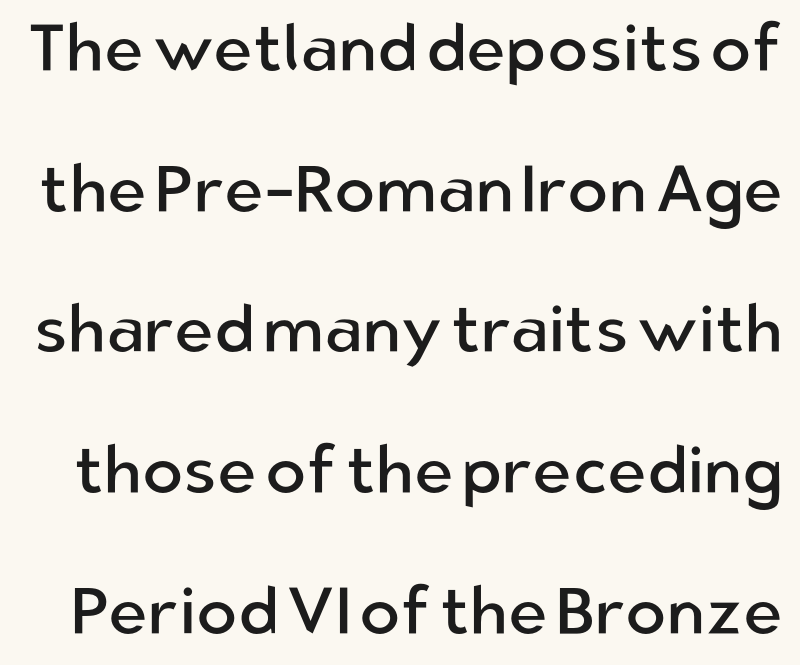
{"serif": "no", "italic": "no", "bold": "no", "weight": "regular", "width": "normal", "stroke_contrast": "low", "x_height": "medium", "monospaced": "no", "underline": "no", "line_spacing": "loose", "line_spacing_ratio": 2.1, "letter_spacing": "normal", "letter_spacing_em": 0.0, "glyph_px": 67}
